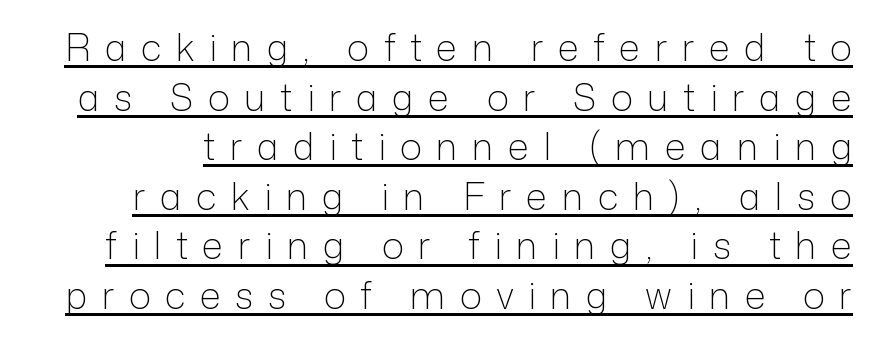
The image shows 37 px light sans-serif type, upright; set normal line spacing (1.34x), unusually wide letter spacing (+0.39 em), underlined; low stroke contrast and a medium x-height.
